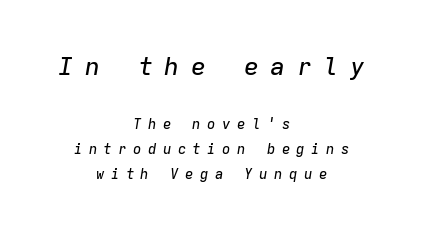
{"italic": "yes", "lean": "right", "slant_degrees": 9, "underline": "no", "align": "center", "line_spacing_ratio": 1.79, "letter_spacing": "wide", "letter_spacing_em": 0.46, "larger_block": "first", "size_ratio": 1.79, "glyph_px": 25}
